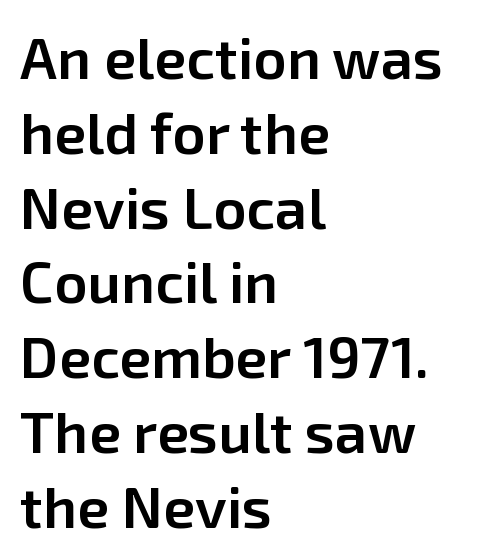
Serif or sans? Sans — the stroke terminals are bare. These lines were composed using upright roman letters. Students, this is semibold: more ink than regular, less than bold. The face used here is rendered with its standard letterfit. Each letter keeps its own natural width here, so spacing adapts to shape. Reading down the block, your eye returns to a fixed left position each line.
